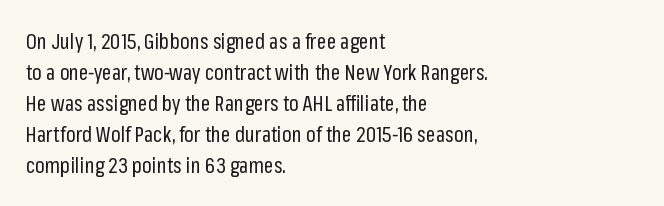
Q: Is the text bold? A: No.
Q: Is the text italic (slanted)? A: No, it is upright.
Q: Is the text underlined? A: No.
Q: How is the paragraph aligned? A: Left-aligned.
Q: Is the spacing between letters normal or unusually wide? A: Normal.
Q: Is the spacing between lines tight, normal or loose? A: Normal.
